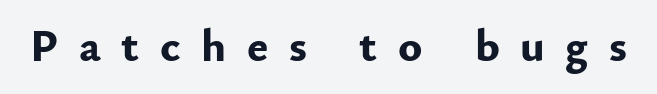
Q: Is the text bold? A: Yes.
Q: Is the text italic (slanted)? A: No, it is upright.
Q: Is the typeface a serif or a sans-serif typeface? A: Sans-serif.
Q: Is the text underlined? A: No.
Q: Is the spacing between letters normal or unusually wide? A: Unusually wide.
Q: Width (condensed, normal, or wide)? A: Normal.
Q: Stroke contrast? A: Low.
Q: x-height? A: Small.
Q: Monospaced? A: No.
